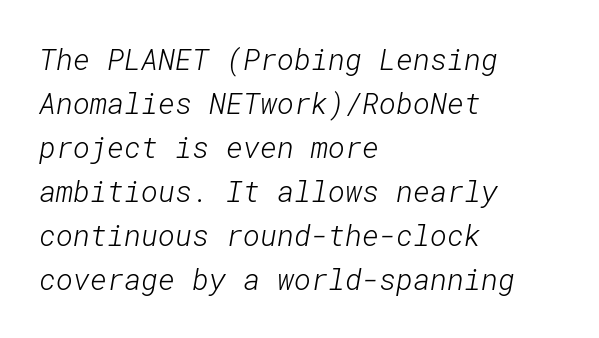
One glance says typical: line gaps are just what's usual. You can tell from the bare stems that sans-serif type was used. Counters stay open thanks to moderate or lighter strokes. Each row of text sits above clean, open space. Compared with typical body copy, the letter spacing here is the same.
